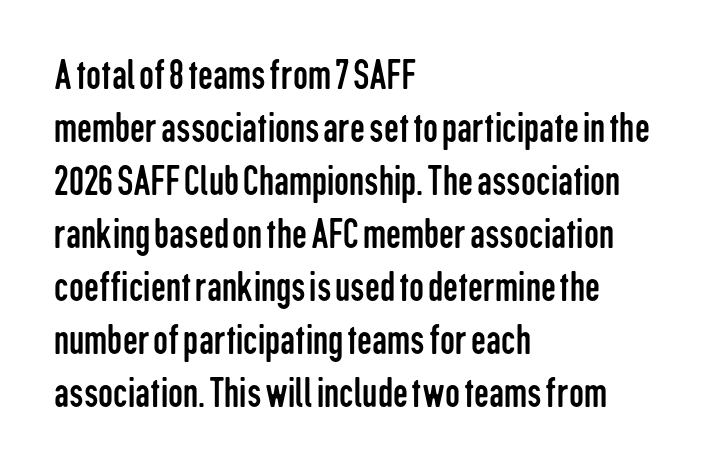
The image shows 42 px regular-weight, condensed sans-serif type, upright; set left-aligned, normal line spacing (1.26x), normal letter spacing, not underlined; low stroke contrast and a medium x-height.
